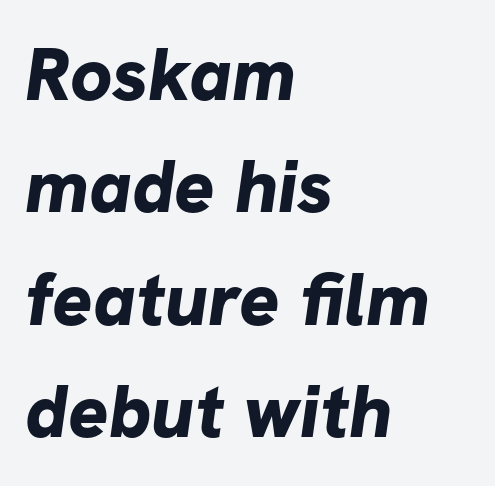
Letters rest on an invisible, unmarked baseline. A student would call this left alignment; a typographer would say flush left, rag right. What's the leading like? Ordinary, nothing unusual. Looks like regular typesetting: each glyph gets only the width it needs.
